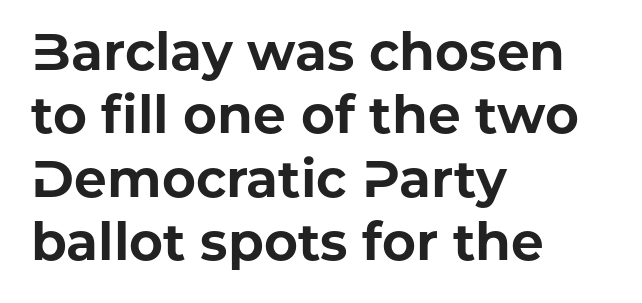
Note the varied advance widths — an 'i' is clearly narrower than an 'm'. Is the letter spacing exaggerated? No — it looks like the ordinary default. Emphasis by weight is at full strength: bold. Visually the block forms a straight wall on the left and a jagged coastline on the right. These lines are composed in type without serifs.
